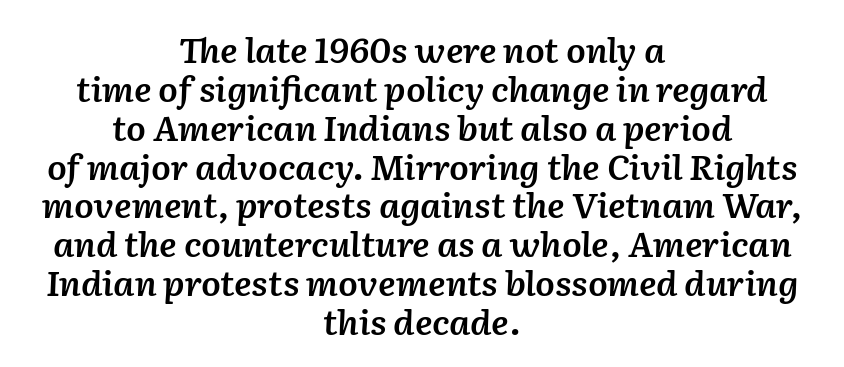
The image shows 35 px semibold type, italic (leaning right); set centered, tight line spacing (1.11x), normal letter spacing, not underlined; low stroke contrast and a medium x-height.
